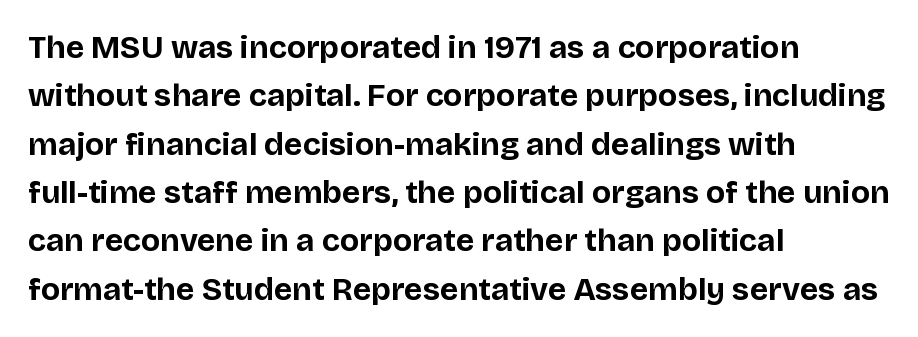
Layout note: lines flush left. Characters remain perfectly vertical along every line. Think of a printed novel: that variable character pitch is what you see here. Weight: bold.
